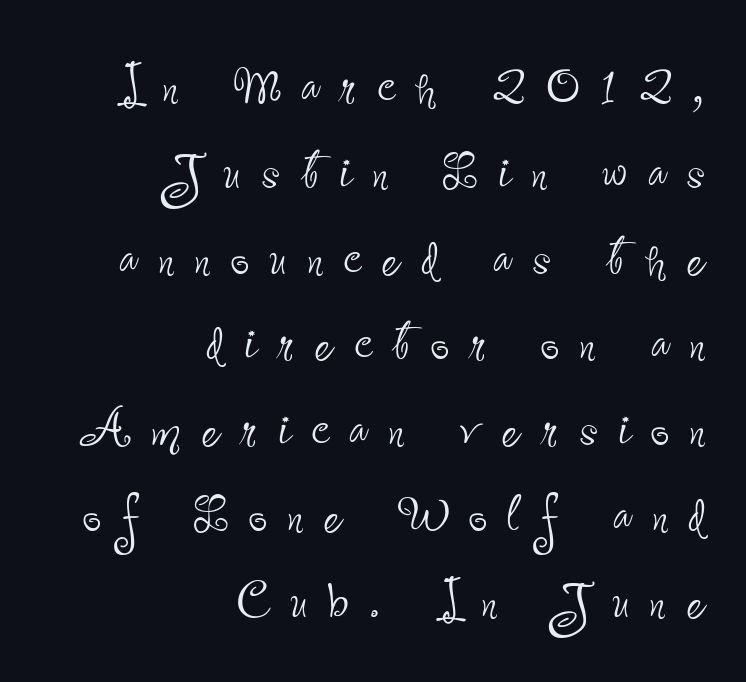
The image shows 66 px thin, condensed sans-serif type; set right-aligned, normal line spacing (1.3x), unusually wide letter spacing (+0.31 em), not underlined; low stroke contrast and a small x-height.
